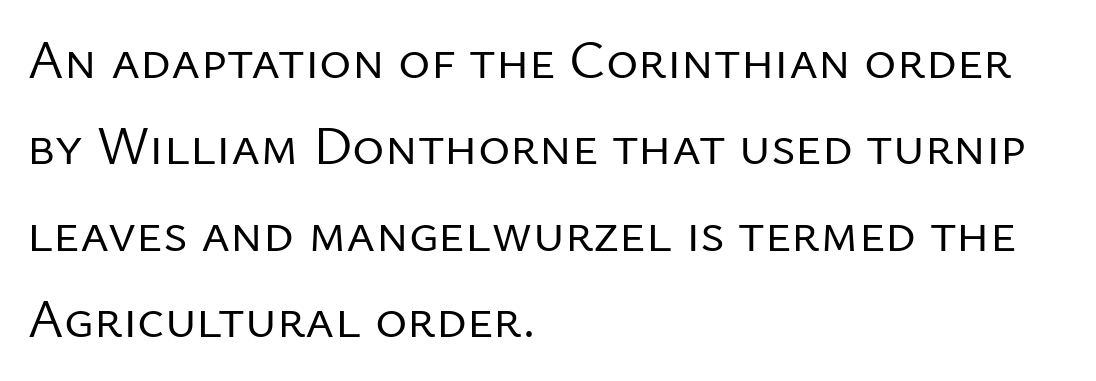
Each line starts at the same left margin while the right side varies. The glyphs are unaccompanied by any horizontal stroke below them. Rows of type keep a routine distance in the vertical direction. Serif or sans? Sans — the stroke terminals are bare.
